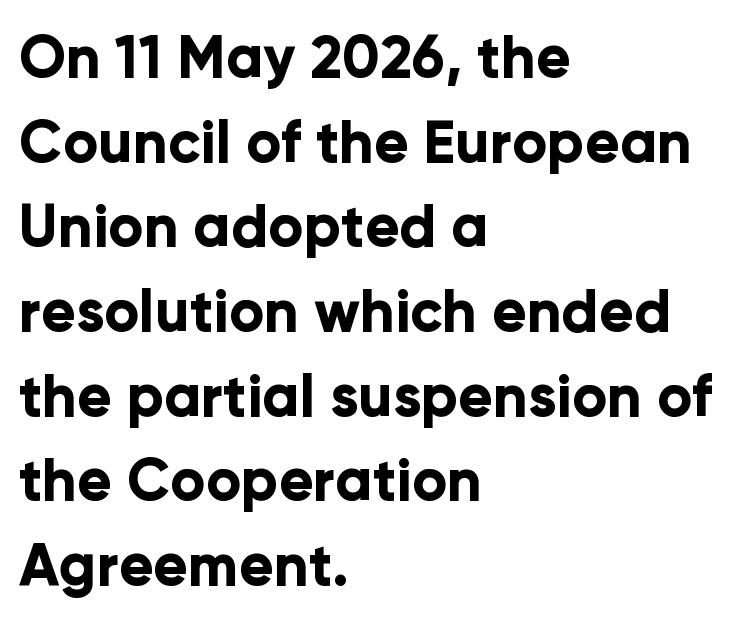
Q: Is the text bold? A: Yes.
Q: Is the text italic (slanted)? A: No, it is upright.
Q: Is the typeface a serif or a sans-serif typeface? A: Sans-serif.
Q: Is the text underlined? A: No.
Q: How is the paragraph aligned? A: Left-aligned.
Q: Is the spacing between letters normal or unusually wide? A: Normal.
Q: Is the spacing between lines tight, normal or loose? A: Normal.
Q: Width (condensed, normal, or wide)? A: Normal.
Q: Stroke contrast? A: Low.
Q: x-height? A: Medium.
Q: Monospaced? A: No.
